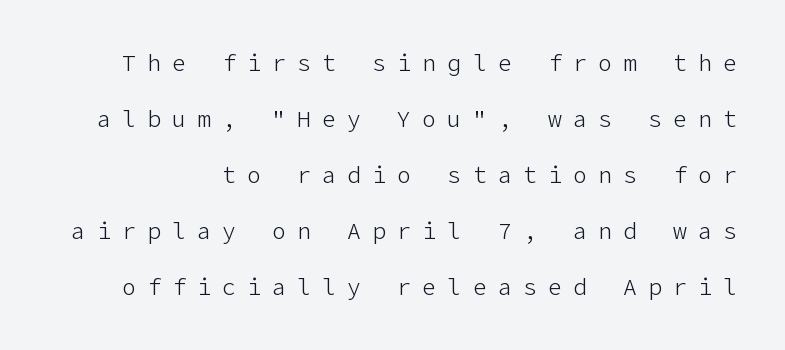
Q: Is the text bold? A: No.
Q: Is the text italic (slanted)? A: No, it is upright.
Q: Is the text underlined? A: No.
Q: Is the spacing between letters normal or unusually wide? A: Unusually wide.
Q: Is the spacing between lines tight, normal or loose? A: Loose.
